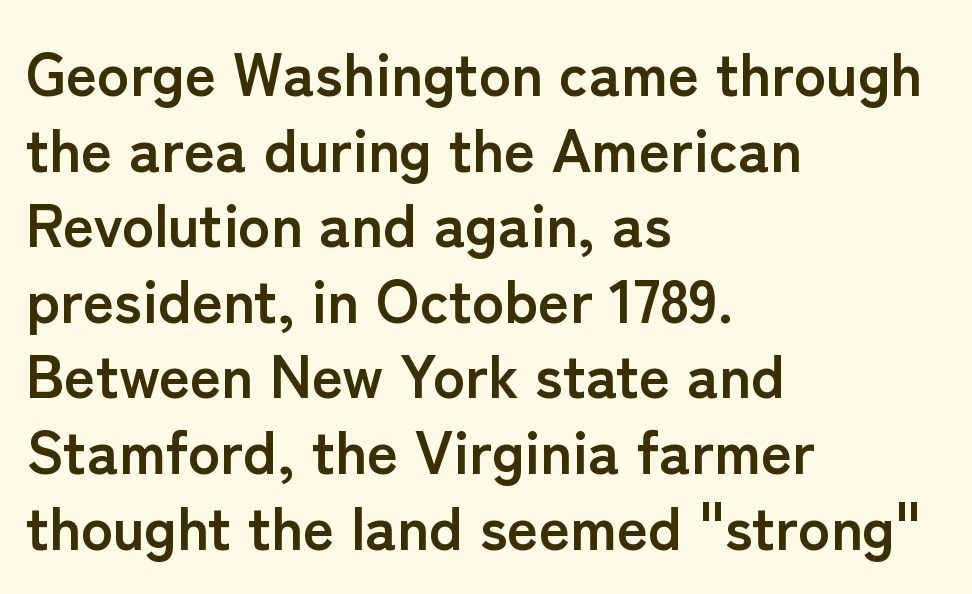
The image shows 60 px semibold sans-serif type, upright; set left-aligned, normal line spacing (1.26x), normal letter spacing, not underlined; low stroke contrast and a medium x-height.
